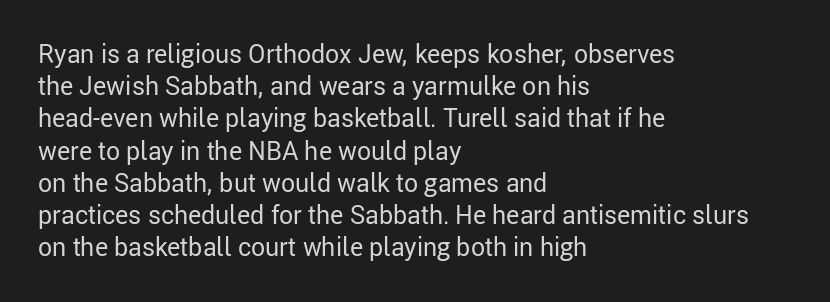
These lines keep a tight, regular rhythm from letter to letter. This sample is left-justified, so line endings fall wherever the words run out. The space between consecutive lines is moderate. Do the letters lean? They stand straight. The passage shown is not underscored anywhere. Stems and bowls with no extra thickness — not bold.
